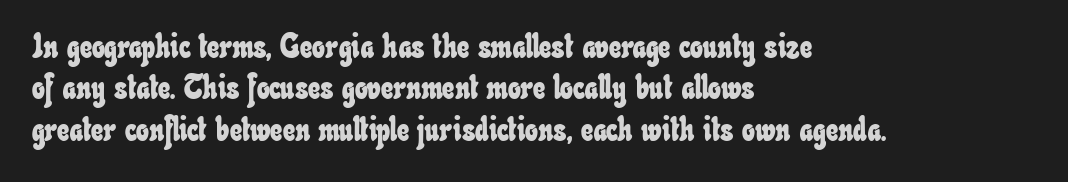
Q: Is the text underlined? A: No.
Q: How is the paragraph aligned? A: Left-aligned.
Q: Is the spacing between letters normal or unusually wide? A: Normal.
Q: Width (condensed, normal, or wide)? A: Condensed.
Q: Stroke contrast? A: Low.
Q: x-height? A: Small.
Q: Monospaced? A: No.
